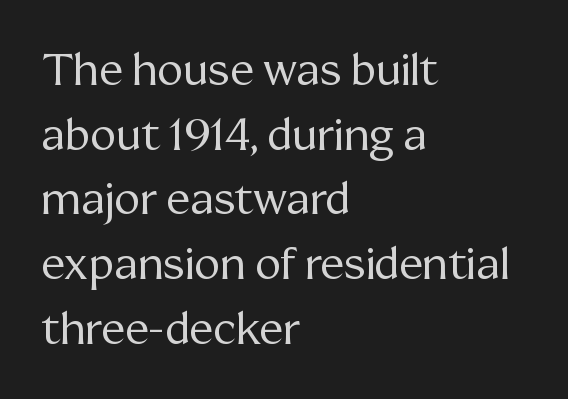
{"serif": "yes", "italic": "no", "bold": "no", "weight": "regular", "width": "normal", "stroke_contrast": "medium", "x_height": "medium", "monospaced": "no", "underline": "no", "align": "left", "line_spacing": "normal", "line_spacing_ratio": 1.47, "letter_spacing": "normal", "letter_spacing_em": 0.0, "glyph_px": 44}
